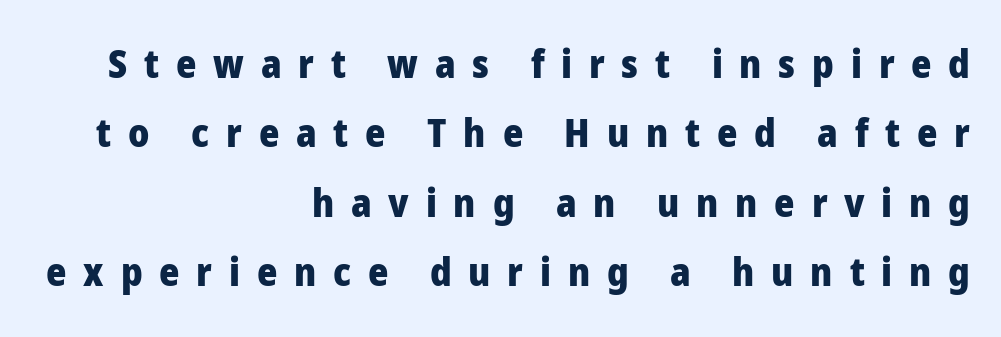
Summary of weight: heavy, a full bold. The horizontal fit of the characters is loose and conspicuously gappy. Italic: no, the glyphs are upright roman. Proportional: the letters do not fall into vertical columns. The glyphs in this specimen are sans serif.
